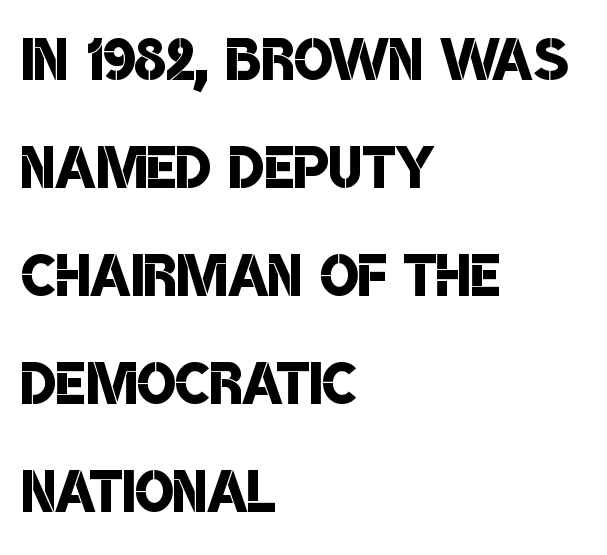
The image shows 80 px semibold, condensed sans-serif type; set left-aligned, normal line spacing (1.35x), normal letter spacing, not underlined; low stroke contrast and a large x-height.
